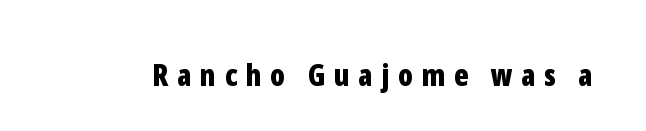
The image shows 30 px bold, condensed sans-serif type, upright; set unusually wide letter spacing (+0.29 em), not underlined; low stroke contrast and a medium x-height.
